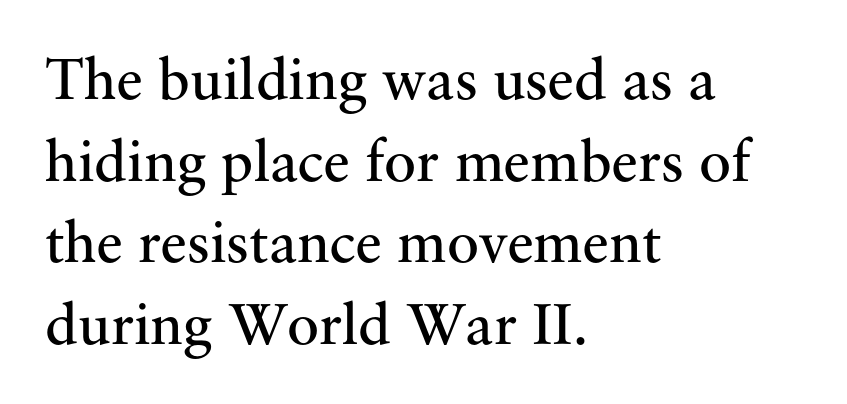
Ascenders rise straight up at ninety degrees. Horizontal bands of white between lines are of average thickness. This sample is left-justified, so line endings fall wherever the words run out. Yep, those are serifs on the letters. Compared with typical body copy, the letter spacing here is the same. Spacing verdict: proportional, widths tailored to each character.
